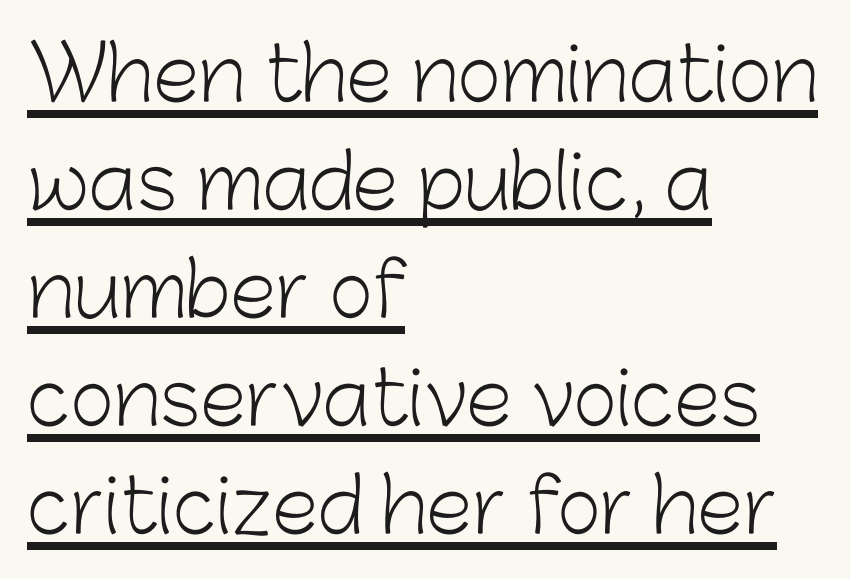
The image shows 75 px light sans-serif type, upright; set left-aligned, normal line spacing (1.44x), normal letter spacing, underlined; low stroke contrast and a medium x-height.
